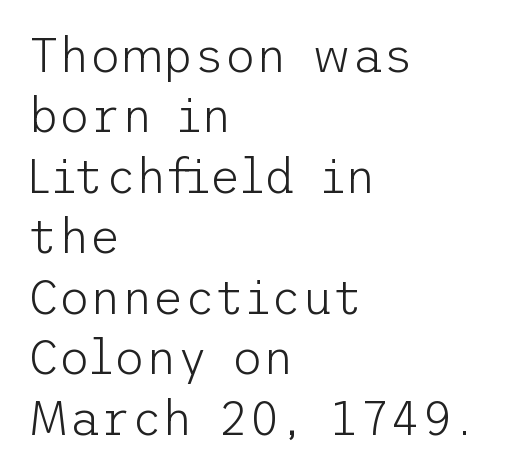
No italicization has been applied; the sample stays upright. Summary of vertical rhythm: regular, with standard interline spacing. The tracking reads as untouched default to a designer's eye. Is the type heavy? It reads as light-to-regular instead.
